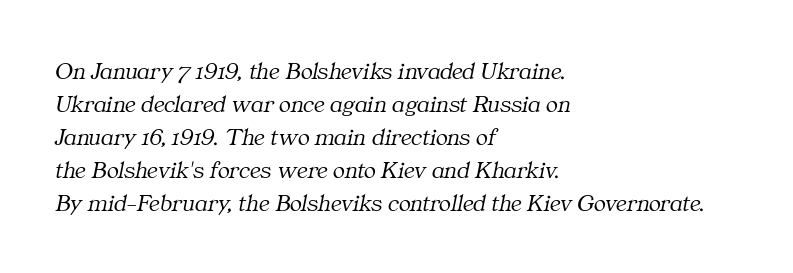
The image shows 25 px text type, italic (leaning right); set left-aligned, normal line spacing (1.32x), normal letter spacing, not underlined.
